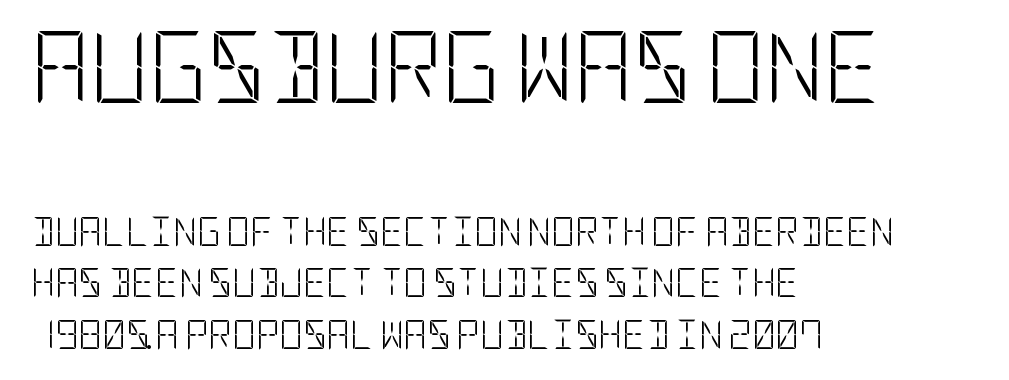
{"serif": "no", "italic": "no", "bold": "no", "weight": "light", "width": "condensed", "stroke_contrast": "low", "x_height": "large", "underline": "no", "align": "left", "line_spacing_ratio": 1.78, "letter_spacing": "normal", "letter_spacing_em": 0.0, "larger_block": "first", "size_ratio": 2.48, "glyph_px": 72}
